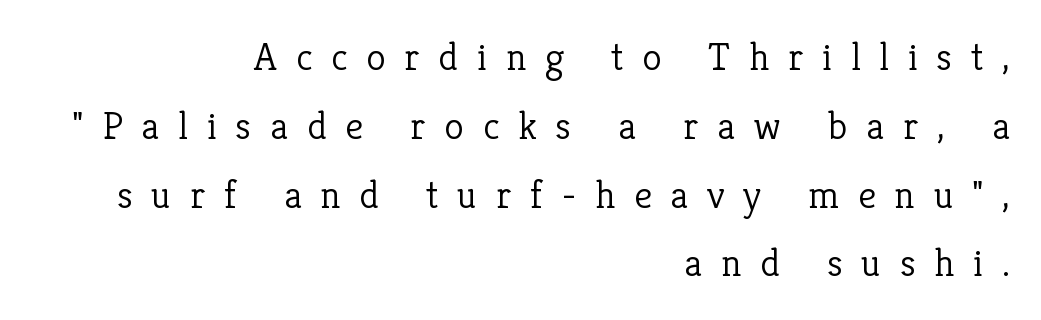
{"serif": "yes", "italic": "no", "bold": "no", "weight": "light", "width": "normal", "stroke_contrast": "low", "x_height": "medium", "monospaced": "no", "underline": "no", "align": "right", "line_spacing_ratio": 1.72, "letter_spacing": "wide", "letter_spacing_em": 0.47, "glyph_px": 40}
